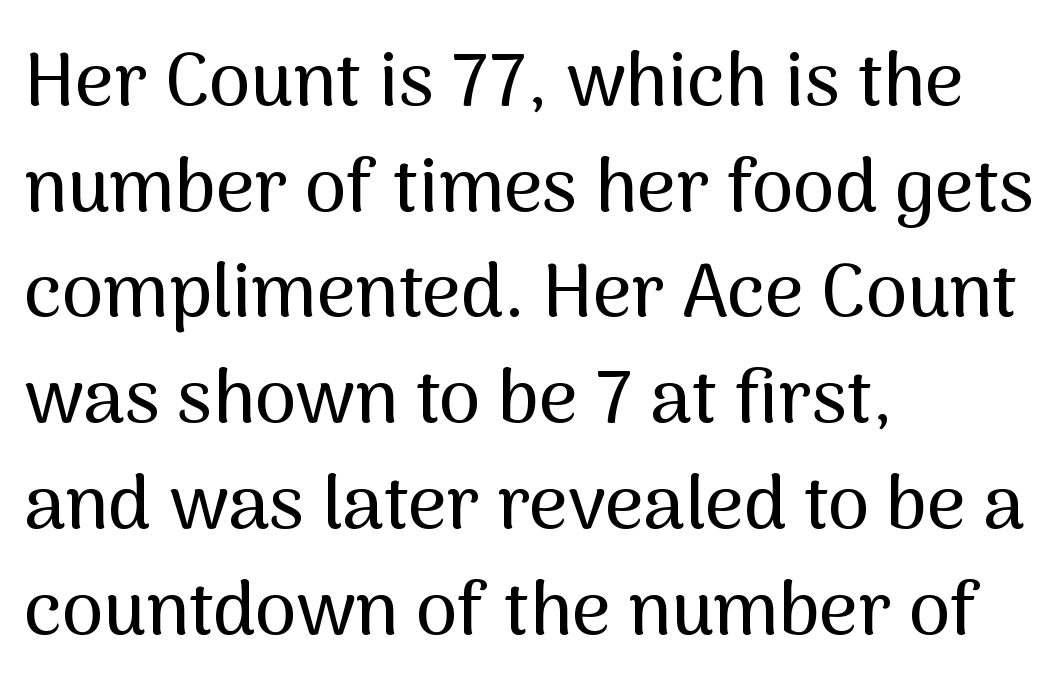
Q: Is the text italic (slanted)? A: No, it is upright.
Q: Is the typeface a serif or a sans-serif typeface? A: Sans-serif.
Q: Is the text underlined? A: No.
Q: How is the paragraph aligned? A: Left-aligned.
Q: Is the spacing between letters normal or unusually wide? A: Normal.
Q: Is the spacing between lines tight, normal or loose? A: Normal.
Q: Width (condensed, normal, or wide)? A: Normal.
Q: Stroke contrast? A: Medium.
Q: x-height? A: Medium.
Q: Monospaced? A: No.
